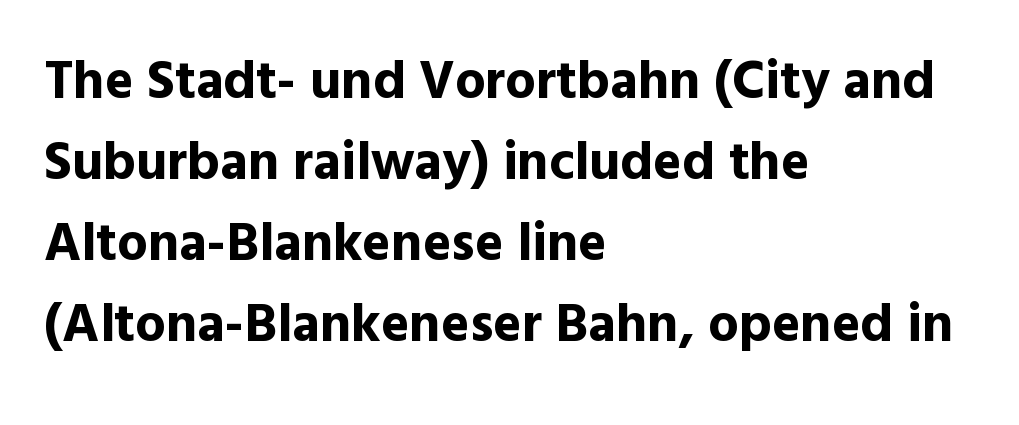
You could not count columns in this text — the font is proportionally spaced. I'd describe the lettering as bold — thick and assertive. The string is rendered with underlining switched off. In terms of letterform style, serifs are entirely absent. Compared with a centered layout, this one pins lines to the left instead. Is there any slant? The stems are plumb.
